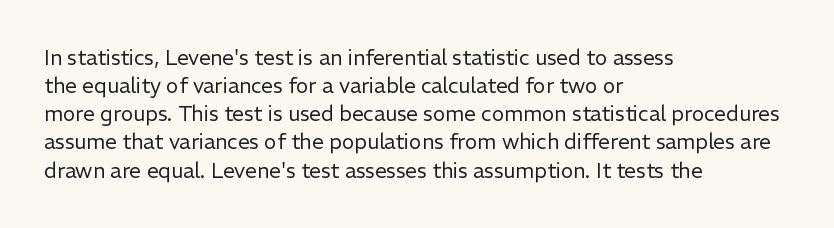
{"italic": "no", "bold": "no", "underline": "no", "align": "left", "line_spacing": "normal", "line_spacing_ratio": 1.34, "letter_spacing": "normal", "letter_spacing_em": 0.0, "glyph_px": 21}
